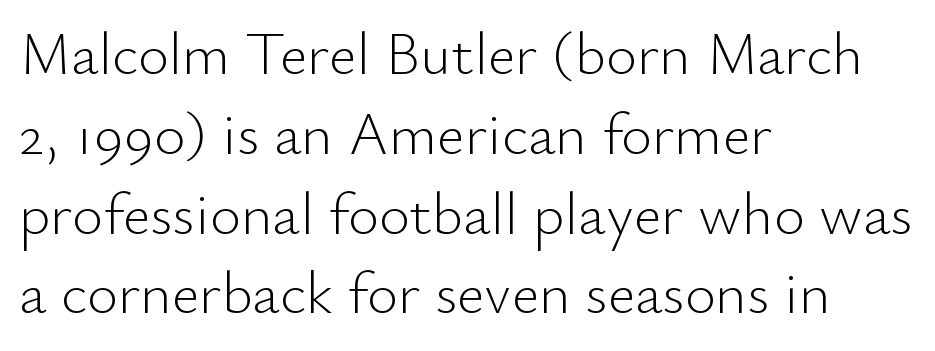
The image shows 60 px light sans-serif type, upright; set left-aligned, normal line spacing (1.33x), normal letter spacing, not underlined; low stroke contrast and a small x-height.
